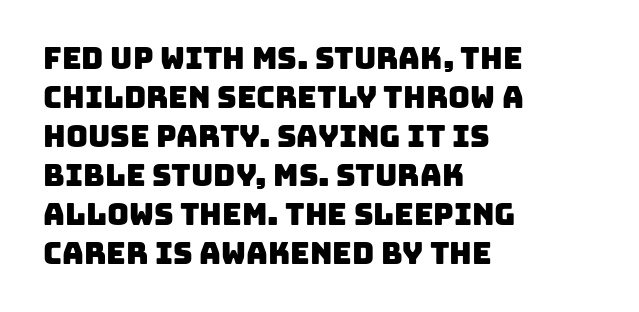
{"serif": "no", "width": "normal", "stroke_contrast": "low", "x_height": "large", "monospaced": "no", "underline": "no", "align": "left", "line_spacing": "normal", "line_spacing_ratio": 1.3, "letter_spacing": "normal", "letter_spacing_em": 0.0, "glyph_px": 30}
